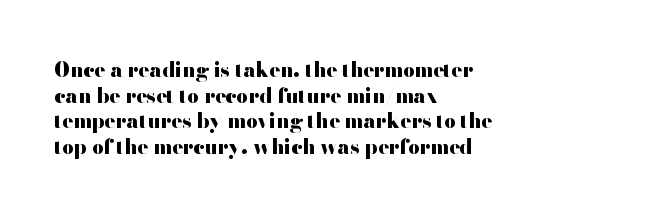
The image shows 20 px bold type, upright; set left-aligned, normal line spacing (1.28x), normal letter spacing, not underlined.
